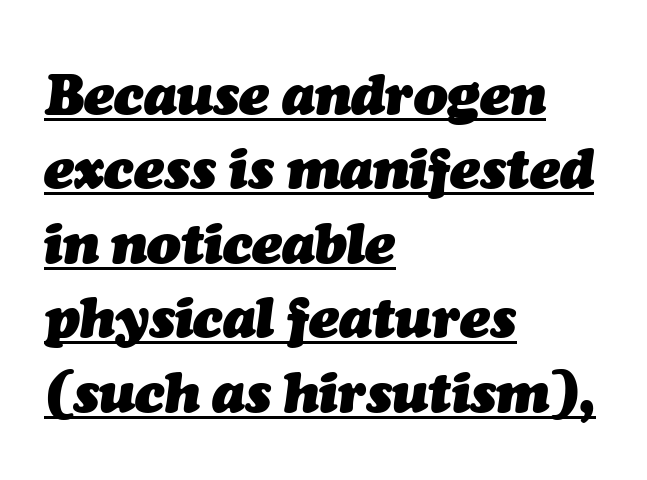
Beneath each row of characters lies a ruled line. These words are printed bold, with thick strokes throughout. Is the type slanted? Yes — the strokes lean at a clear angle. If you measured baseline to baseline, you'd find a middling distance. Words appear dense and cohesive because spacing is normal. Do the characters align in a grid? No, the font is proportional.
